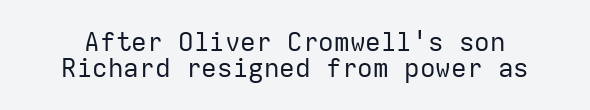
Q: Is the text bold? A: No.
Q: Is the text italic (slanted)? A: No, it is upright.
Q: Is the text underlined? A: No.
Q: Is the spacing between letters normal or unusually wide? A: Normal.
Q: Is the spacing between lines tight, normal or loose? A: Tight.
